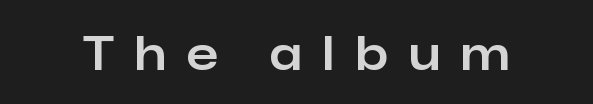
{"serif": "no", "italic": "no", "width": "normal", "stroke_contrast": "low", "x_height": "medium", "monospaced": "no", "underline": "no", "letter_spacing": "wide", "letter_spacing_em": 0.46, "glyph_px": 46}
